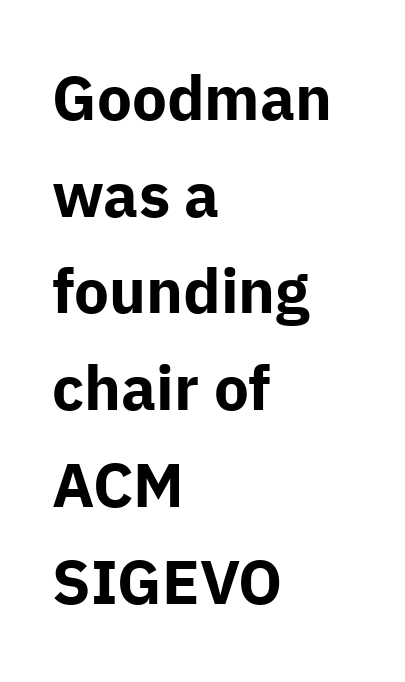
{"serif": "no", "italic": "no", "bold": "yes", "weight": "bold", "width": "normal", "stroke_contrast": "low", "x_height": "medium", "monospaced": "no", "underline": "no", "align": "left", "line_spacing": "normal", "line_spacing_ratio": 1.56, "letter_spacing": "normal", "letter_spacing_em": 0.0, "glyph_px": 62}
